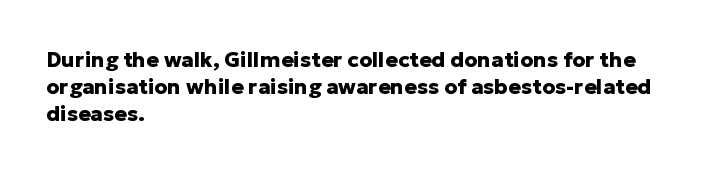
{"italic": "no", "bold": "yes", "underline": "no", "align": "left", "line_spacing": "normal", "line_spacing_ratio": 1.28, "letter_spacing": "normal", "letter_spacing_em": 0.0, "glyph_px": 21}
